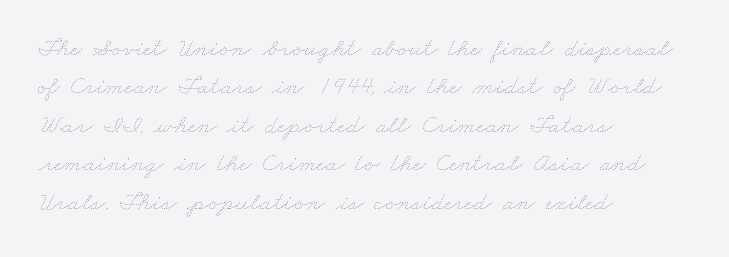
The image shows 26 px text type; set left-aligned, normal line spacing (1.48x), normal letter spacing, not underlined.
